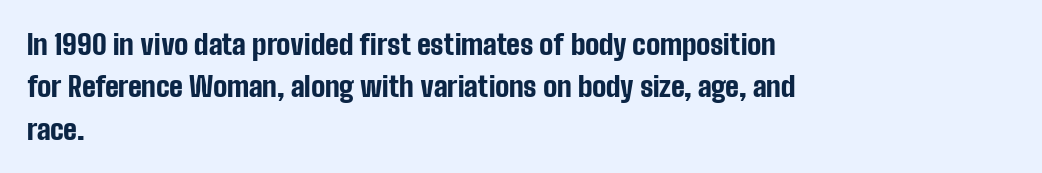
The image shows 28 px bold, condensed sans-serif type, upright; set left-aligned, normal line spacing (1.51x), normal letter spacing, not underlined; low stroke contrast and a medium x-height.
